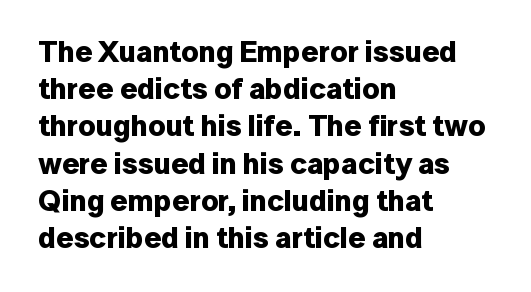
Q: Is the text bold? A: Yes.
Q: Is the text italic (slanted)? A: No, it is upright.
Q: Is the typeface a serif or a sans-serif typeface? A: Sans-serif.
Q: Is the text underlined? A: No.
Q: How is the paragraph aligned? A: Left-aligned.
Q: Is the spacing between letters normal or unusually wide? A: Normal.
Q: Width (condensed, normal, or wide)? A: Normal.
Q: Stroke contrast? A: Low.
Q: x-height? A: Medium.
Q: Monospaced? A: No.
